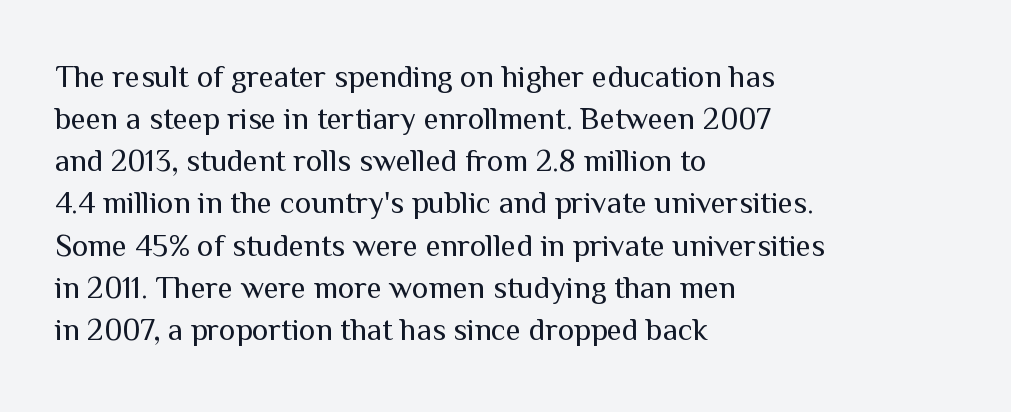
{"serif": "no", "italic": "no", "bold": "no", "weight": "regular", "width": "normal", "stroke_contrast": "medium", "x_height": "medium", "monospaced": "no", "underline": "no", "align": "left", "line_spacing": "normal", "line_spacing_ratio": 1.36, "letter_spacing": "normal", "letter_spacing_em": 0.0, "glyph_px": 31}
